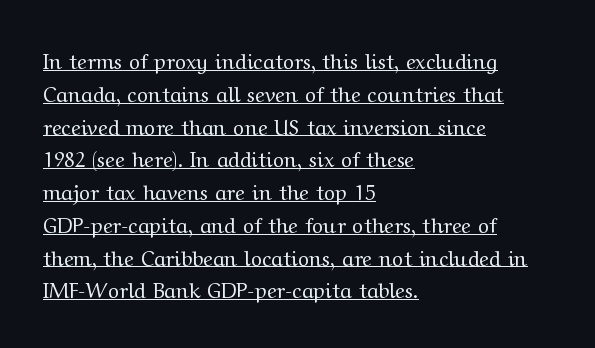
{"italic": "no", "bold": "no", "underline": "yes", "align": "left", "line_spacing": "normal", "line_spacing_ratio": 1.56, "letter_spacing": "normal", "letter_spacing_em": 0.0, "glyph_px": 21}
